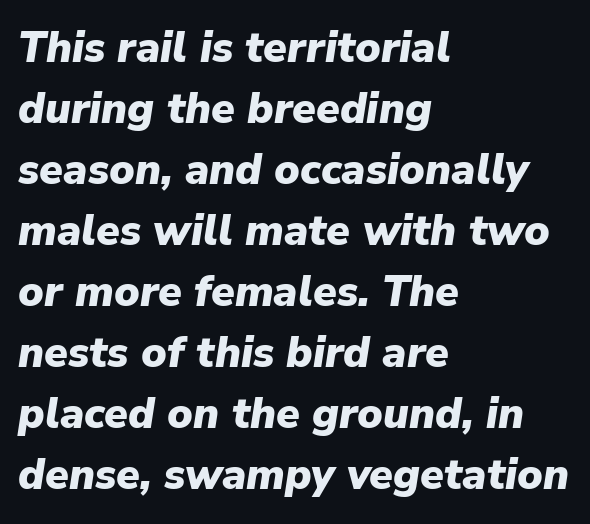
The image shows 43 px heavy type, italic (leaning right); set left-aligned, normal line spacing (1.42x), normal letter spacing, not underlined; low stroke contrast and a medium x-height.
